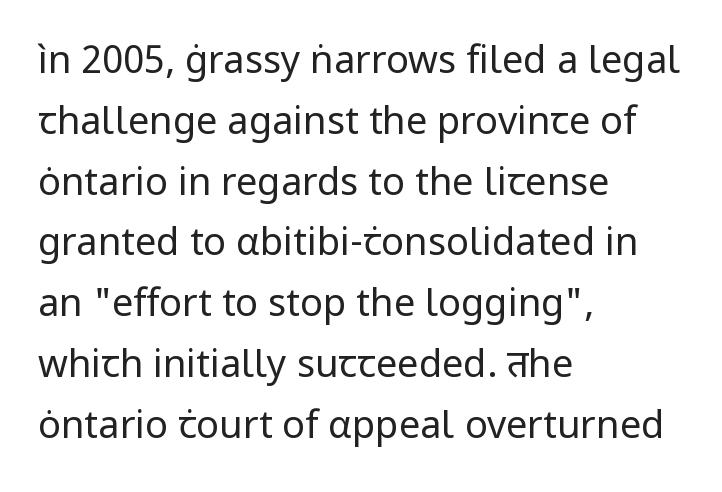
{"serif": "no", "italic": "no", "bold": "no", "weight": "regular", "width": "normal", "stroke_contrast": "low", "x_height": "medium", "monospaced": "no", "underline": "no", "align": "left", "line_spacing": "normal", "line_spacing_ratio": 1.6, "letter_spacing": "normal", "letter_spacing_em": 0.0, "glyph_px": 38}
